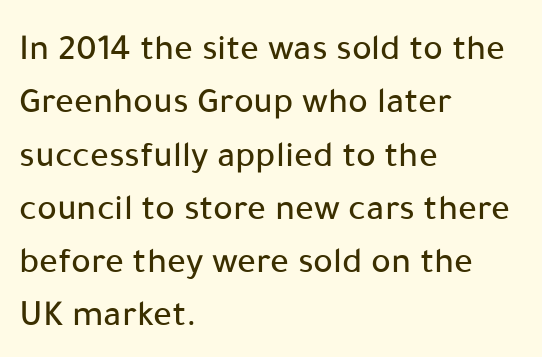
How are the letters spaced? Ordinarily, with no added tracking. The typesetter chose a ragged-right arrangement here. The area under the type is left untouched. This sample uses a sans-serif face. Varying glyph widths throughout — classic text-font behaviour.
